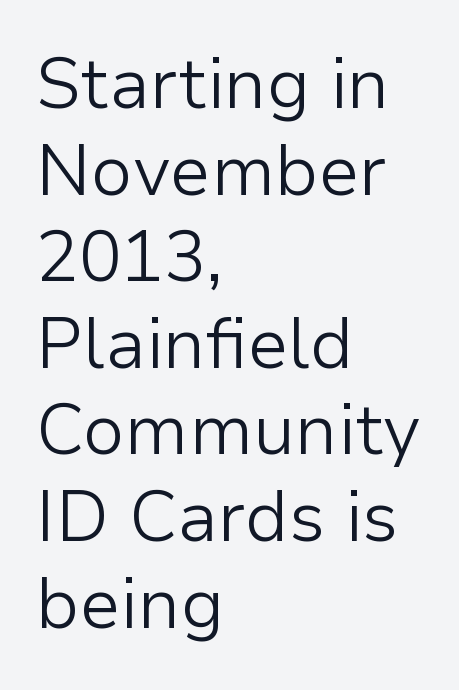
Q: Is the text bold? A: No.
Q: Is the text italic (slanted)? A: No, it is upright.
Q: Is the typeface a serif or a sans-serif typeface? A: Sans-serif.
Q: Is the text underlined? A: No.
Q: How is the paragraph aligned? A: Left-aligned.
Q: Is the spacing between letters normal or unusually wide? A: Normal.
Q: Width (condensed, normal, or wide)? A: Normal.
Q: Stroke contrast? A: Low.
Q: x-height? A: Medium.
Q: Monospaced? A: No.
